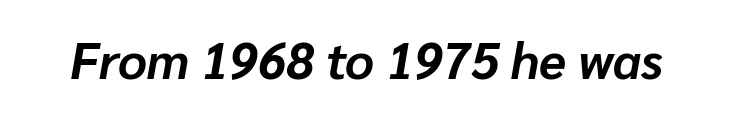
It's the slanting kind of type. Pretty heavy lettering here — definitely bold. Each letter keeps its own natural width here, so spacing adapts to shape. Standard letterfit; no display-style spreading of the glyphs. Letters rest on an invisible, unmarked baseline.
